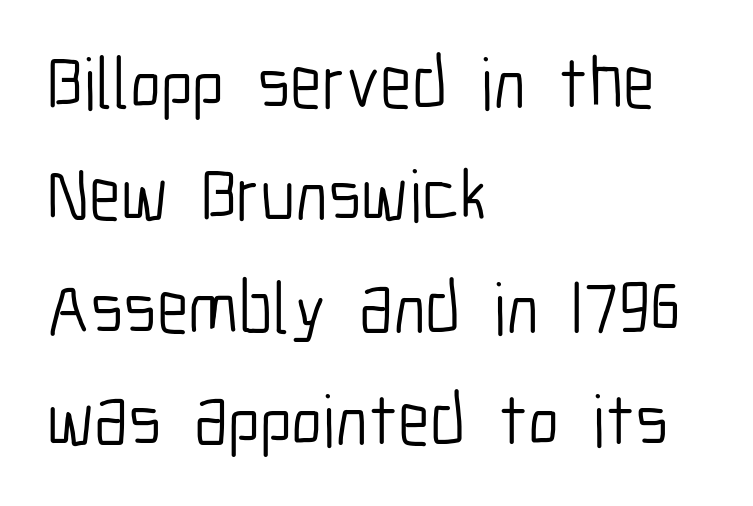
The designer left line spacing at the default. A classic flush-left, rag-right setting is used for this passage. The typeface chosen for these lines omits serifs. The foot of each line stays bare and open. This sample has the flowing, uneven cadence of proportional lettering.
